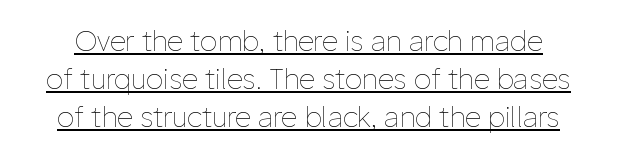
{"italic": "no", "bold": "no", "weight": "thin", "width": "normal", "stroke_contrast": "low", "x_height": "medium", "monospaced": "no", "underline": "yes", "line_spacing": "normal", "line_spacing_ratio": 1.36, "letter_spacing": "normal", "letter_spacing_em": 0.0, "glyph_px": 28}
